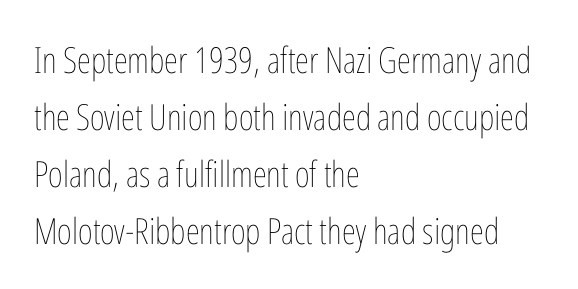
Normally led — the rows are evenly, conventionally spaced. The lettering stays uniformly vertical, giving the passage a roman look. Check the space under the baseline: it is left empty. On a weight scale, this lands at 450 or below. Horizontally, the lines are justified to the leading edge only. Character widths vary here, with narrow letters taking less room than wide ones.
